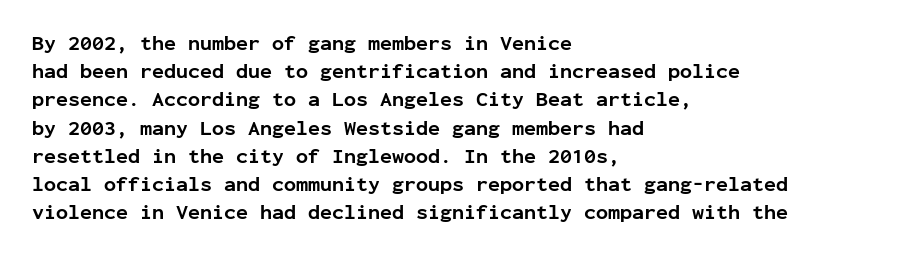
{"italic": "no", "bold": "yes", "underline": "no", "align": "left", "line_spacing": "normal", "line_spacing_ratio": 1.41, "letter_spacing": "normal", "letter_spacing_em": 0.0, "glyph_px": 20}
